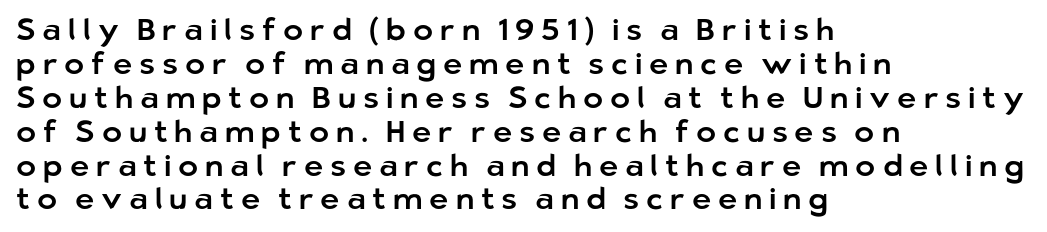
{"serif": "no", "italic": "no", "width": "normal", "stroke_contrast": "low", "x_height": "medium", "monospaced": "no", "underline": "no", "align": "left", "line_spacing": "tight", "line_spacing_ratio": 1.13, "letter_spacing": "wide", "letter_spacing_em": 0.23, "glyph_px": 30}
